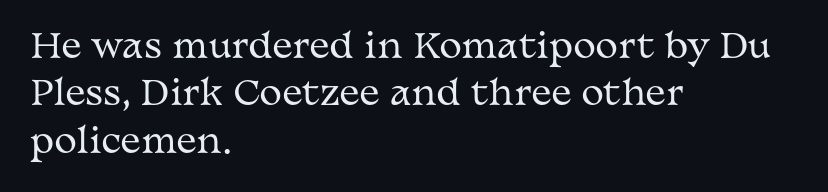
The passage shown is typed in a proportional face where columns would drift. This rendering employs a face with finishing strokes, i.e., a serif. It's the straight-up-and-down kind of type. The area under the type is left untouched. Words appear dense and cohesive because spacing is normal. Horizontally, the lines are justified to the leading edge only.
